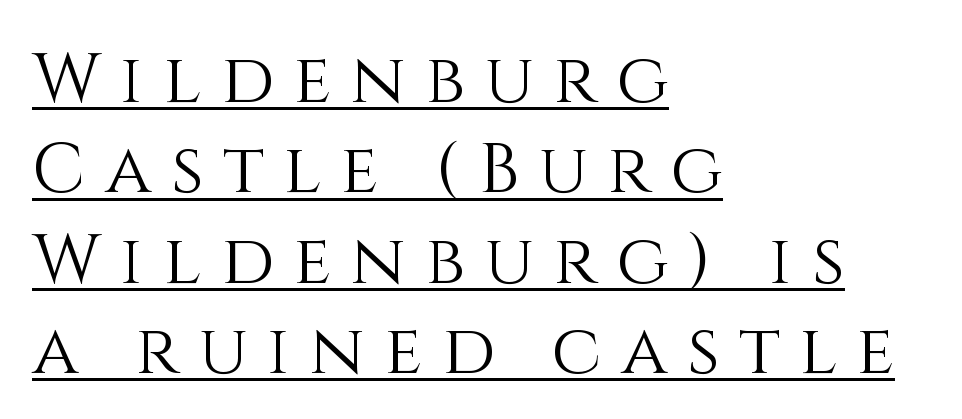
Do the characters align in a grid? No, the font is proportional. Here the glyphs are tracked loosely, breaking word shapes into spaced letters. The paragraph shown leans on its left margin. Emphasis is given by a line drawn under the lettering. In terms of posture, this sample is upright. The rows are spaced the way most documents space them.
